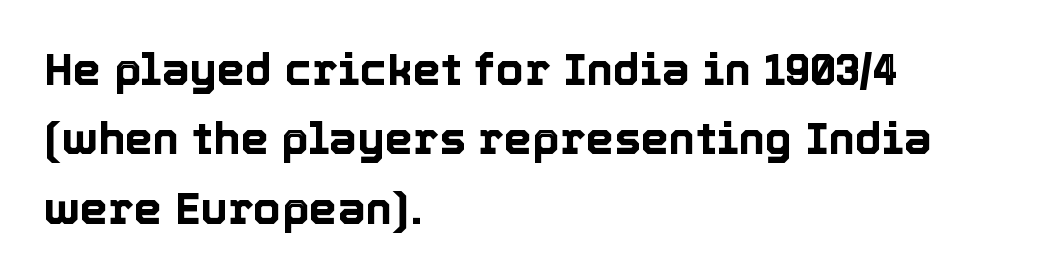
The image shows 45 px text type, upright; set left-aligned, normal line spacing (1.54x), normal letter spacing, not underlined; a medium x-height.
